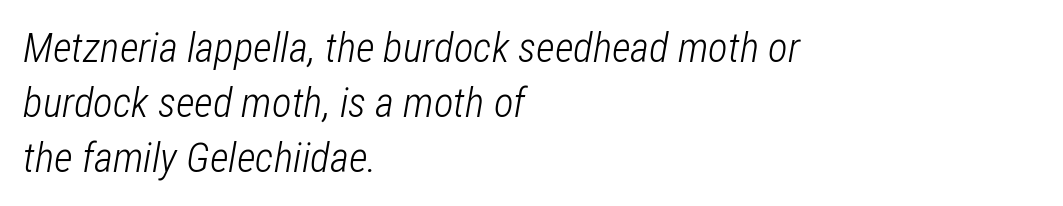
{"italic": "yes", "lean": "right", "slant_degrees": 12, "bold": "no", "weight": "light", "width": "condensed", "stroke_contrast": "low", "x_height": "medium", "monospaced": "no", "underline": "no", "align": "left", "line_spacing": "normal", "line_spacing_ratio": 1.34, "letter_spacing": "normal", "letter_spacing_em": 0.0, "glyph_px": 41}
